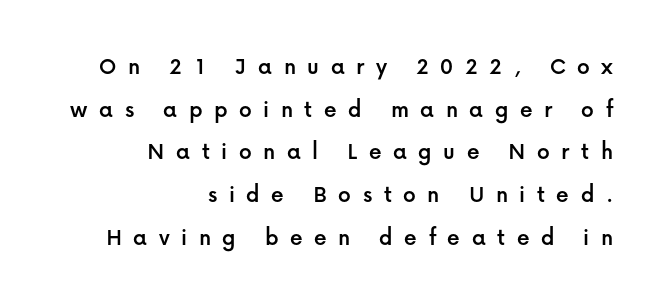
Q: Is the text italic (slanted)? A: No, it is upright.
Q: Is the text underlined? A: No.
Q: How is the paragraph aligned? A: Right-aligned.
Q: Is the spacing between letters normal or unusually wide? A: Unusually wide.
